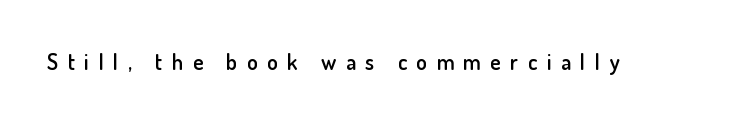
The image shows 22 px text type, upright; set unusually wide letter spacing (+0.43 em), not underlined.
